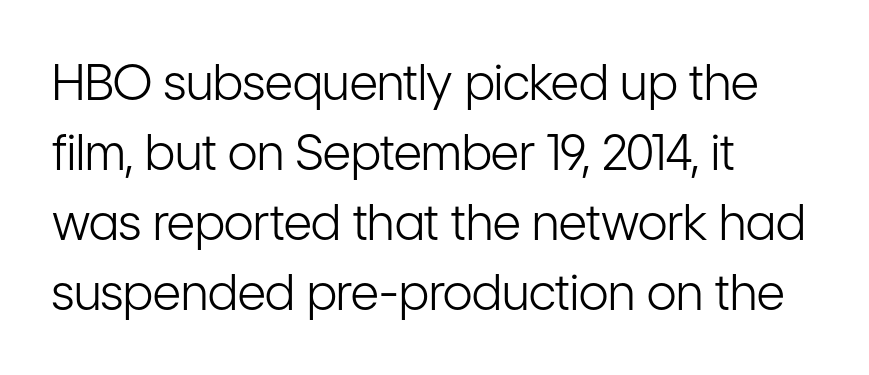
{"serif": "no", "italic": "no", "bold": "no", "weight": "light", "width": "condensed", "stroke_contrast": "low", "x_height": "medium", "monospaced": "no", "underline": "no", "align": "left", "line_spacing": "normal", "line_spacing_ratio": 1.43, "letter_spacing": "normal", "letter_spacing_em": 0.0, "glyph_px": 49}
